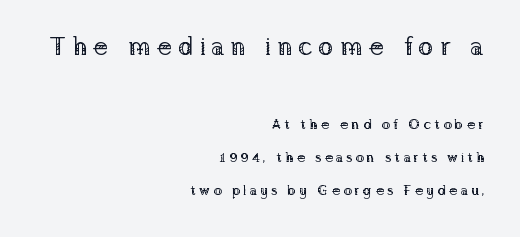
Q: Is the text bold? A: No.
Q: Is the text italic (slanted)? A: No, it is upright.
Q: Is the text underlined? A: No.
Q: How is the paragraph aligned? A: Right-aligned.
Q: Is the spacing between letters normal or unusually wide? A: Unusually wide.
Q: Is the spacing between lines tight, normal or loose? A: Loose.
Q: Which block of text is set in a larger size, the first (top) or the second (bottom)? A: The first (top) one.
